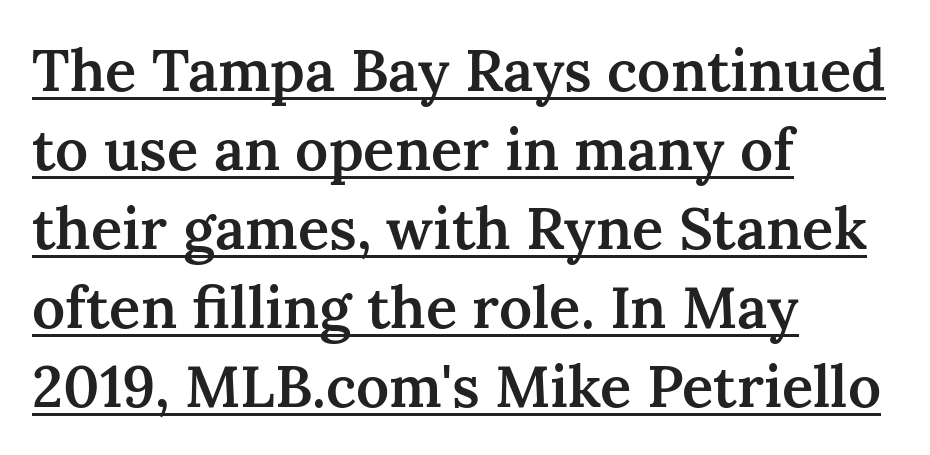
The image shows 58 px semibold serif type, upright; set left-aligned, normal line spacing (1.36x), normal letter spacing, underlined; medium stroke contrast and a medium x-height.
